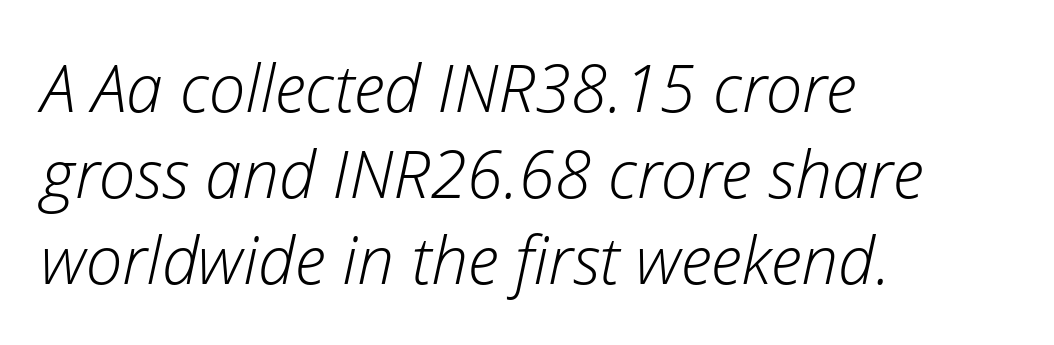
The image shows 66 px light type, italic (leaning right); set left-aligned, normal line spacing (1.3x), normal letter spacing, not underlined; low stroke contrast and a medium x-height.
